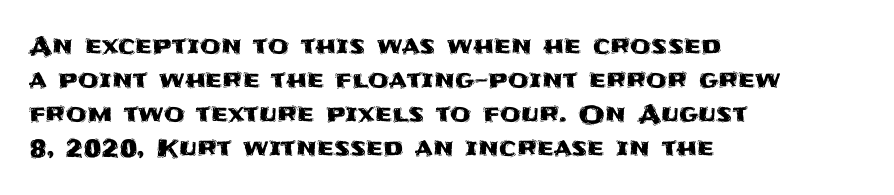
The image shows 24 px text type, upright; set left-aligned, normal line spacing (1.42x), normal letter spacing, not underlined.
